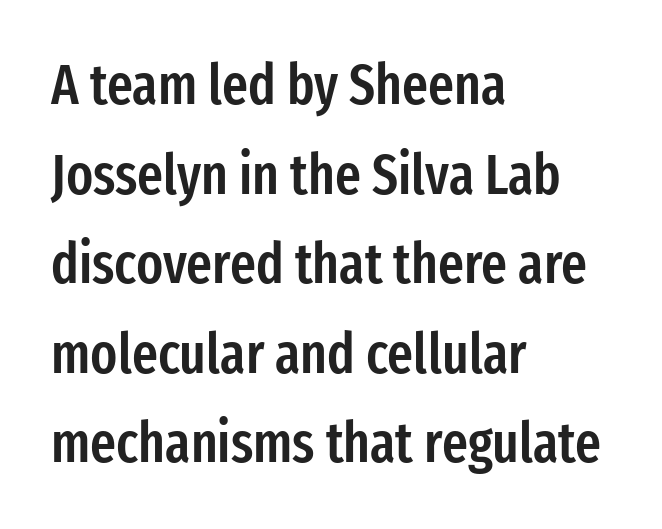
Q: Is the text bold? A: Semi-bold.
Q: Is the text italic (slanted)? A: No, it is upright.
Q: Is the typeface a serif or a sans-serif typeface? A: Sans-serif.
Q: Is the text underlined? A: No.
Q: How is the paragraph aligned? A: Left-aligned.
Q: Is the spacing between letters normal or unusually wide? A: Normal.
Q: Is the spacing between lines tight, normal or loose? A: Normal.
Q: Width (condensed, normal, or wide)? A: Condensed.
Q: Stroke contrast? A: Low.
Q: x-height? A: Medium.
Q: Monospaced? A: No.
